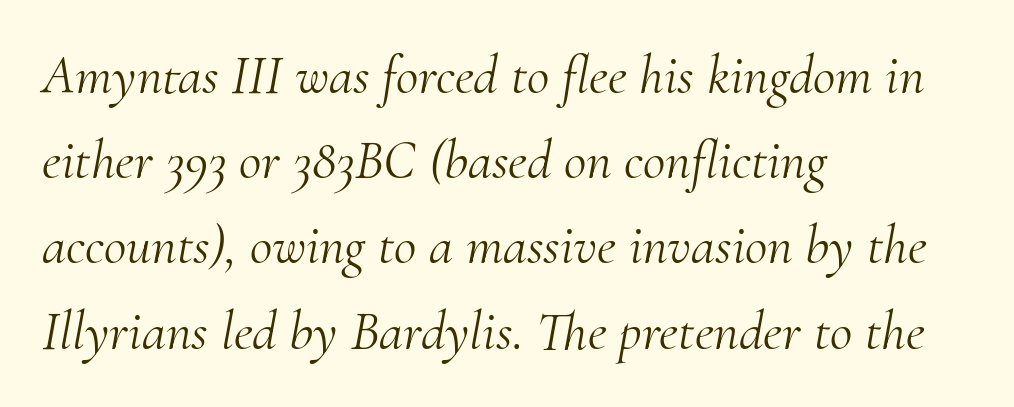
{"serif": "yes", "italic": "yes", "lean": "right", "slant_degrees": 10, "bold": "no", "weight": "light", "width": "normal", "stroke_contrast": "medium", "x_height": "small", "monospaced": "no", "underline": "no", "align": "left", "line_spacing": "normal", "line_spacing_ratio": 1.55, "letter_spacing": "normal", "letter_spacing_em": 0.0, "glyph_px": 55}
